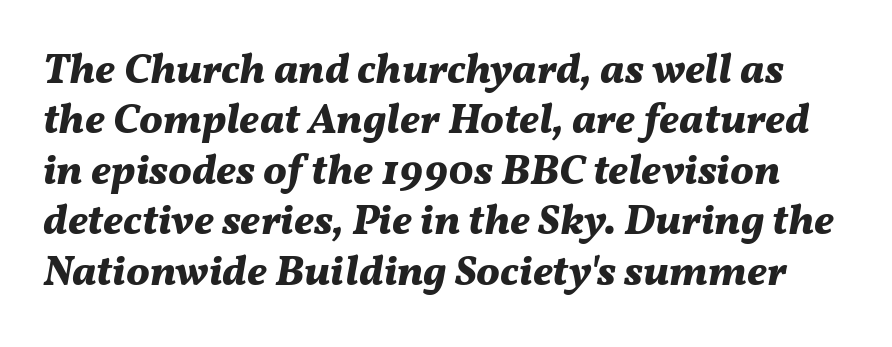
Q: Is the text bold? A: Yes.
Q: Is the text italic (slanted)? A: Yes, it leans right by about 11 degrees.
Q: Is the text underlined? A: No.
Q: Is the spacing between letters normal or unusually wide? A: Normal.
Q: Width (condensed, normal, or wide)? A: Normal.
Q: Stroke contrast? A: Medium.
Q: x-height? A: Medium.
Q: Monospaced? A: No.
